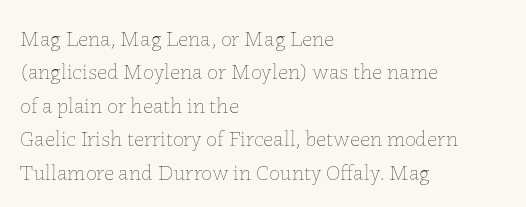
The image shows 22 px text type, upright; set left-aligned, normal line spacing (1.52x), normal letter spacing, not underlined.
